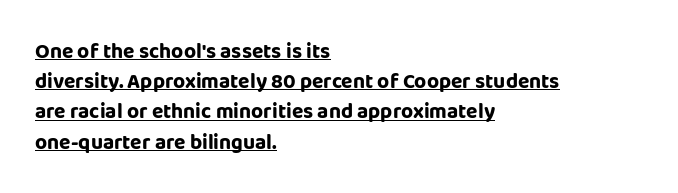
{"italic": "no", "bold": "yes", "underline": "yes", "align": "left", "line_spacing": "normal", "line_spacing_ratio": 1.44, "letter_spacing": "normal", "letter_spacing_em": 0.0, "glyph_px": 21}
